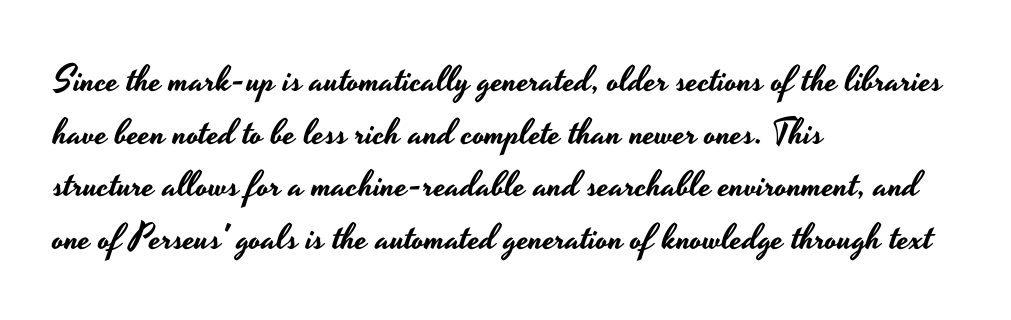
{"serif": "no", "width": "wide", "stroke_contrast": "low", "x_height": "small", "monospaced": "no", "underline": "no", "align": "left", "line_spacing": "normal", "line_spacing_ratio": 1.46, "letter_spacing": "normal", "letter_spacing_em": 0.0, "glyph_px": 36}
